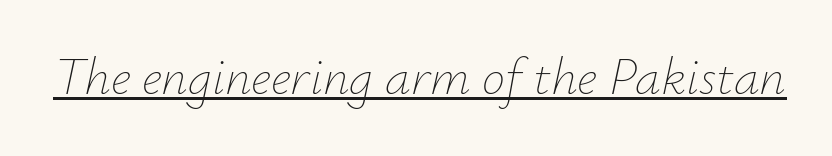
You can tell it's italic because the verticals aren't actually vertical. A continuous stroke trails under the words, as in a hyperlink. The face looks like a standard text weight, possibly lighter. The tracking reads as untouched default to a designer's eye. Is this a fixed-width face? No — the glyphs have proportional, varying widths.
